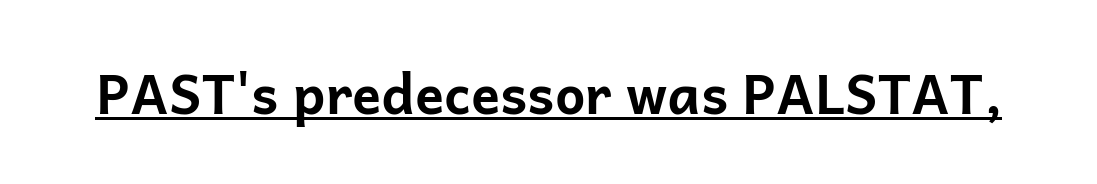
Check where the strokes stop: nothing finishes them off — pure sans. Is there any slant? The stems are plumb. Spacing verdict: proportional, widths tailored to each character. You could call the tracking neutral — neither tight nor loose. The face used here has the dense, thick strokes of a bold. Underlining? Definitely there.
